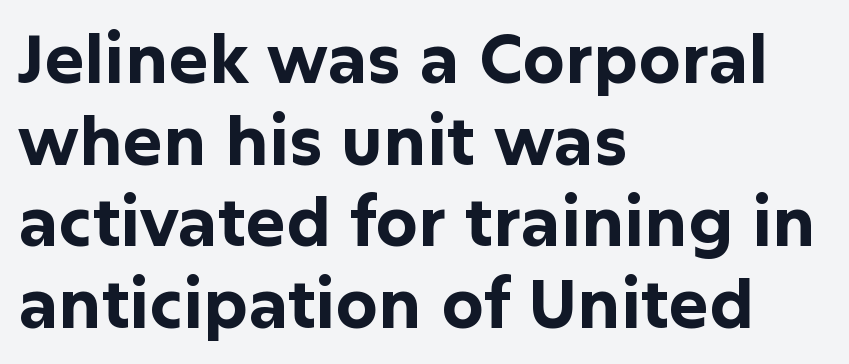
It's the straight-up-and-down kind of type. Do the characters align in a grid? No, the font is proportional. Line beginnings align vertically; line endings do not. Serif or sans? Sans — the stroke terminals are bare.
